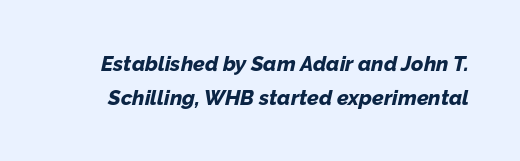
Letters rest on an invisible, unmarked baseline. Caption: bold face, heavy strokes. Yep, that's italic — everything's leaning. In terms of letterspacing, this is plain default setting. Each new line begins a customary step beneath the previous one.
